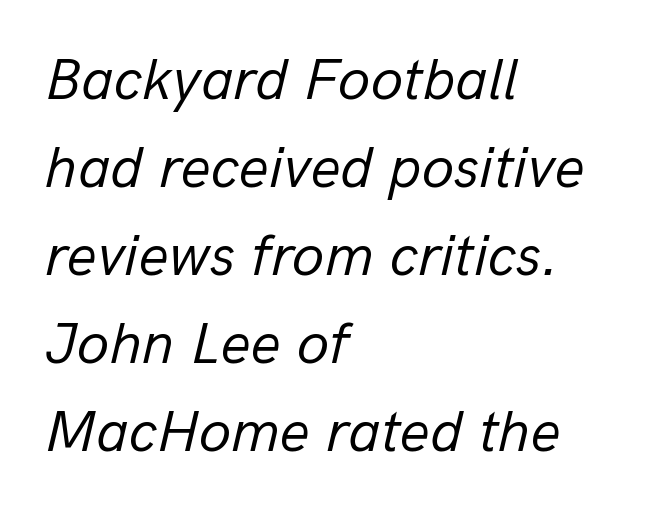
Q: Is the text bold? A: No.
Q: Is the text italic (slanted)? A: Yes, it leans right by about 13 degrees.
Q: Is the text underlined? A: No.
Q: How is the paragraph aligned? A: Left-aligned.
Q: Is the spacing between letters normal or unusually wide? A: Normal.
Q: Is the spacing between lines tight, normal or loose? A: Normal.
Q: Width (condensed, normal, or wide)? A: Normal.
Q: Stroke contrast? A: Low.
Q: x-height? A: Medium.
Q: Monospaced? A: No.
